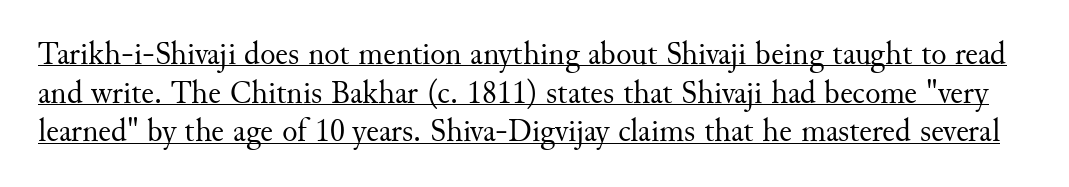
Yep, those are serifs on the letters. No italicization has been applied; the sample stays upright. Look at the tracking — it's just the regular setting, nothing added. These characters rest on top of a visible drawn line. These lines are rendered in a variable-pitch font.
